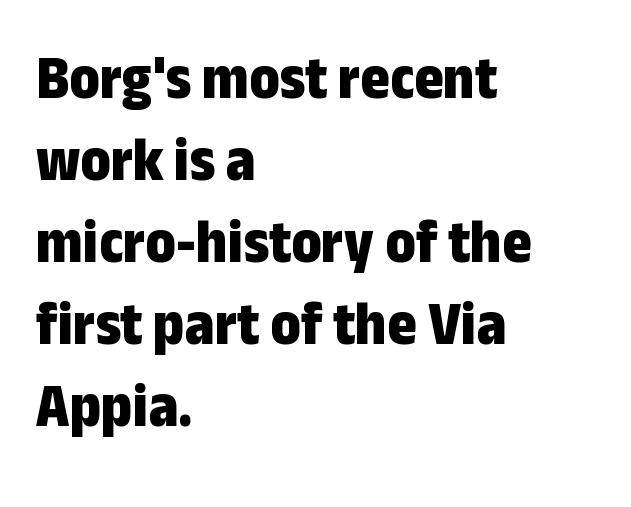
{"serif": "no", "italic": "no", "bold": "yes", "weight": "bold", "width": "condensed", "stroke_contrast": "low", "x_height": "medium", "monospaced": "no", "underline": "no", "align": "left", "line_spacing": "normal", "line_spacing_ratio": 1.3, "letter_spacing": "normal", "letter_spacing_em": 0.0, "glyph_px": 63}
